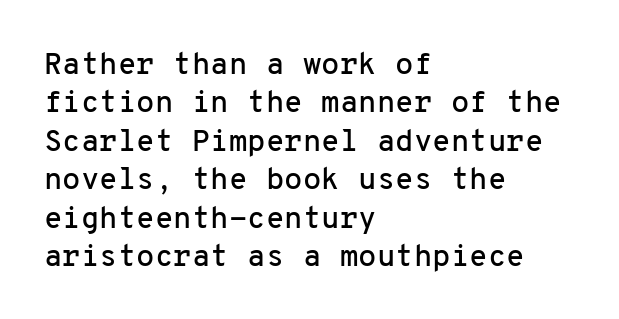
The image shows 30 px sans-serif type, upright, monospaced; set left-aligned, normal line spacing (1.28x), normal letter spacing, not underlined; low stroke contrast and a medium x-height.
